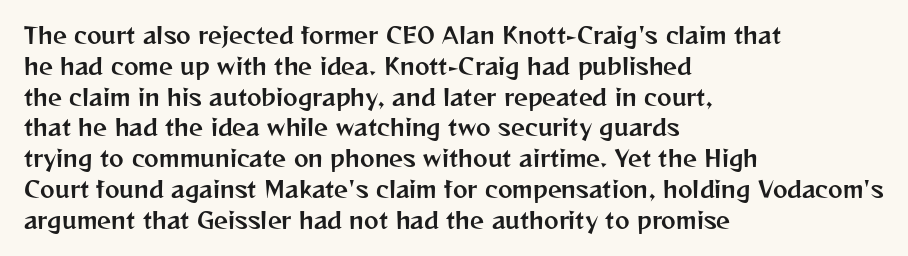
A classic flush-left, rag-right setting is used for this passage. Rendered with straight, roman letterforms. The rendering uses a moderate line-height, typical for paragraphs. In terms of letterspacing, this is plain default setting.
